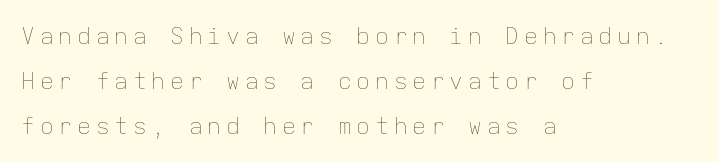
The image shows 23 px text type, upright; set left-aligned, loose line spacing (1.95x), unusually wide letter spacing (+0.21 em), not underlined.
